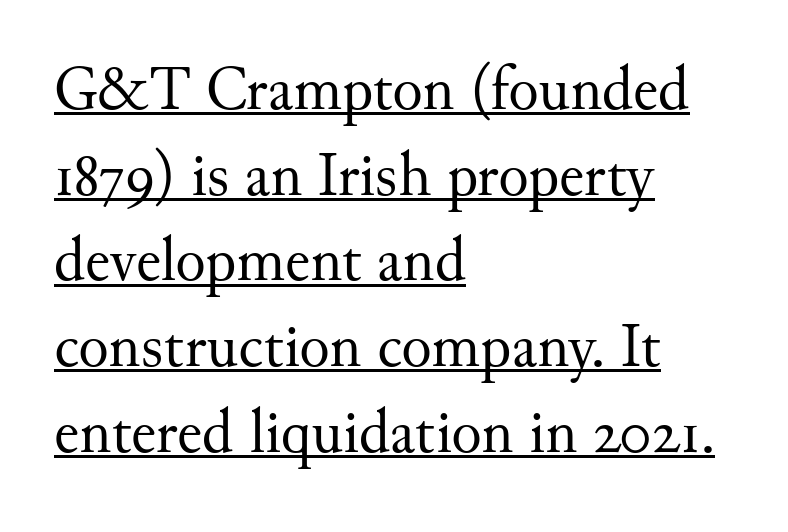
Q: Is the text bold? A: No.
Q: Is the text italic (slanted)? A: No, it is upright.
Q: Is the typeface a serif or a sans-serif typeface? A: Serif.
Q: Is the text underlined? A: Yes.
Q: How is the paragraph aligned? A: Left-aligned.
Q: Is the spacing between letters normal or unusually wide? A: Normal.
Q: Is the spacing between lines tight, normal or loose? A: Normal.
Q: Width (condensed, normal, or wide)? A: Normal.
Q: Stroke contrast? A: Medium.
Q: x-height? A: Small.
Q: Monospaced? A: No.
